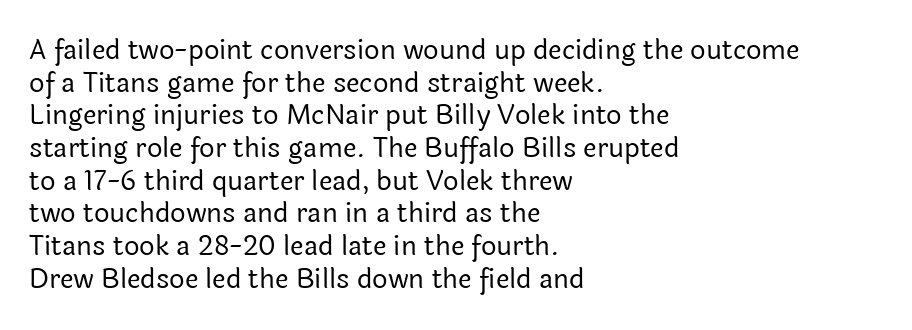
What stands out about the letter spacing? Nothing — it is the standard amount. This is not heavy type; no bold has been used. Just letters on the line, the space beneath them empty. Notice how the stems are strictly vertical — no italics here. This rendering uses left alignment, leaving the right contour irregular.
